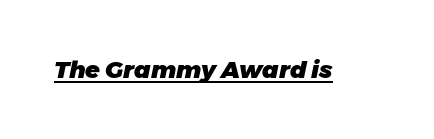
The image shows 24 px bold type, italic (leaning right); set normal letter spacing, underlined.
